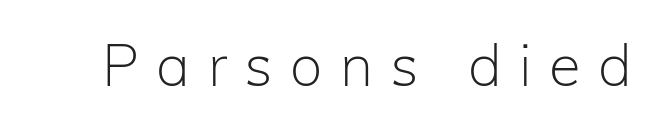
Each letter keeps its own natural width here, so spacing adapts to shape. This sample uses an upright cut, with every glyph sitting square on the baseline. Weight: in the light-to-regular range. Honestly, the letter spacing is so wide it's the main thing you notice. The text was rendered using a sans face with plain stroke endings. Underlining? Definitely not there.
